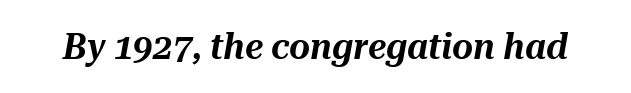
Q: Is the text italic (slanted)? A: Yes, it leans right by about 10 degrees.
Q: Is the text underlined? A: No.
Q: Is the spacing between letters normal or unusually wide? A: Normal.
Q: Width (condensed, normal, or wide)? A: Normal.
Q: Stroke contrast? A: Medium.
Q: x-height? A: Medium.
Q: Monospaced? A: No.
